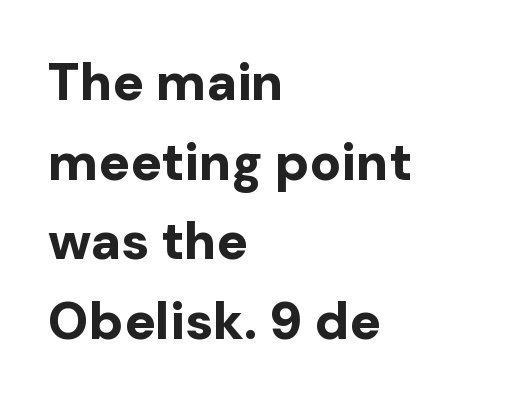
Q: Is the text bold? A: Yes.
Q: Is the text italic (slanted)? A: No, it is upright.
Q: Is the typeface a serif or a sans-serif typeface? A: Sans-serif.
Q: Is the text underlined? A: No.
Q: How is the paragraph aligned? A: Left-aligned.
Q: Is the spacing between letters normal or unusually wide? A: Normal.
Q: Is the spacing between lines tight, normal or loose? A: Normal.
Q: Width (condensed, normal, or wide)? A: Normal.
Q: Stroke contrast? A: Low.
Q: x-height? A: Medium.
Q: Monospaced? A: No.
